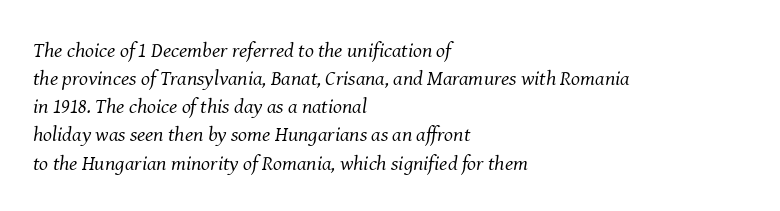
{"italic": "yes", "lean": "right", "slant_degrees": 8, "bold": "no", "underline": "no", "align": "left", "line_spacing": "normal", "line_spacing_ratio": 1.34, "letter_spacing": "normal", "letter_spacing_em": 0.0, "glyph_px": 21}
